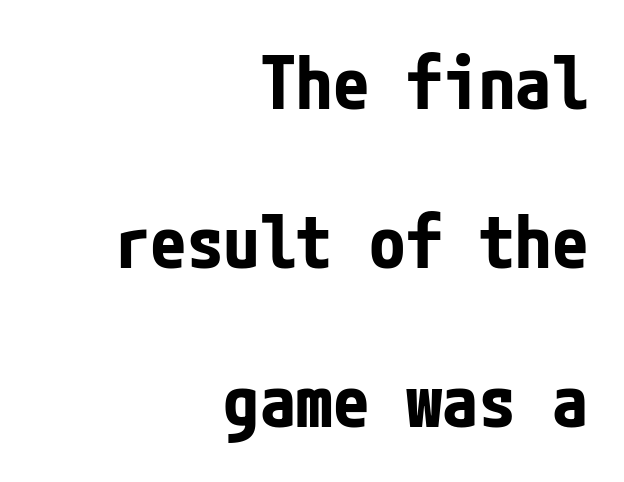
Q: Is the text bold? A: Yes.
Q: Is the text italic (slanted)? A: No, it is upright.
Q: Is the typeface a serif or a sans-serif typeface? A: Sans-serif.
Q: Is the text underlined? A: No.
Q: How is the paragraph aligned? A: Right-aligned.
Q: Is the spacing between letters normal or unusually wide? A: Normal.
Q: Is the spacing between lines tight, normal or loose? A: Loose.
Q: Width (condensed, normal, or wide)? A: Condensed.
Q: Stroke contrast? A: Low.
Q: x-height? A: Medium.
